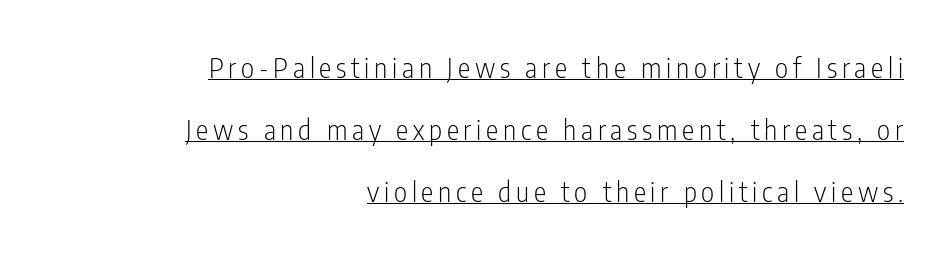
The image shows 28 px light, condensed sans-serif type, upright; set right-aligned, loose line spacing (2.21x), underlined; low stroke contrast and a medium x-height.
